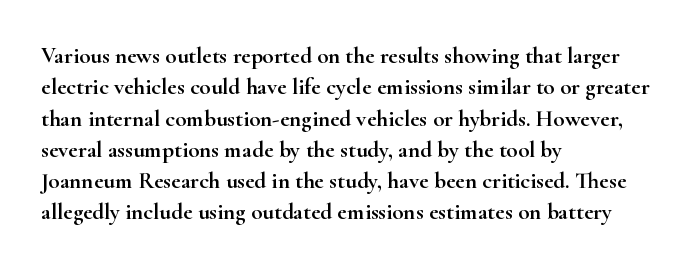
The image shows 23 px text type, upright; set left-aligned, normal line spacing (1.36x), normal letter spacing, not underlined.
